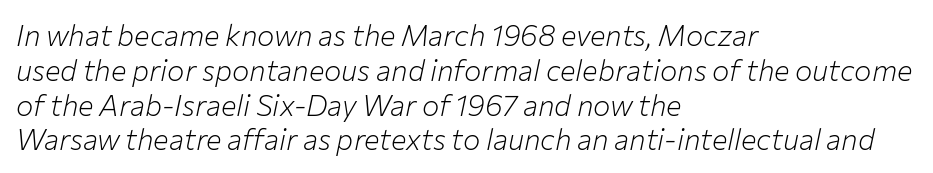
The face looks like a standard text weight, possibly lighter. The rendering uses natural spacing where letterforms have individual widths. Every row of glyphs begins at an identical x-position on the left. Tall strokes in this sample are angled rather than plumb. Look at the tracking — it's just the regular setting, nothing added.
